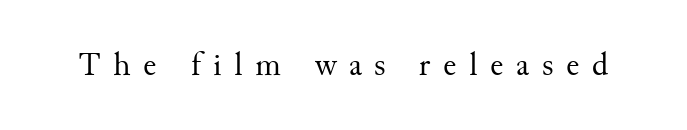
Q: Is the text bold? A: No.
Q: Is the text italic (slanted)? A: No, it is upright.
Q: Is the typeface a serif or a sans-serif typeface? A: Serif.
Q: Is the text underlined? A: No.
Q: Is the spacing between letters normal or unusually wide? A: Unusually wide.
Q: Width (condensed, normal, or wide)? A: Normal.
Q: Stroke contrast? A: Medium.
Q: x-height? A: Small.
Q: Monospaced? A: No.
